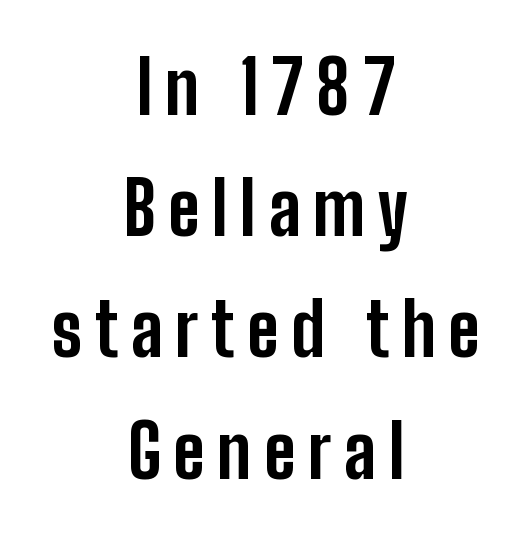
{"serif": "no", "italic": "no", "bold": "yes", "weight": "bold", "width": "condensed", "stroke_contrast": "low", "x_height": "medium", "monospaced": "no", "underline": "no", "align": "center", "line_spacing": "normal", "line_spacing_ratio": 1.66, "glyph_px": 73}
